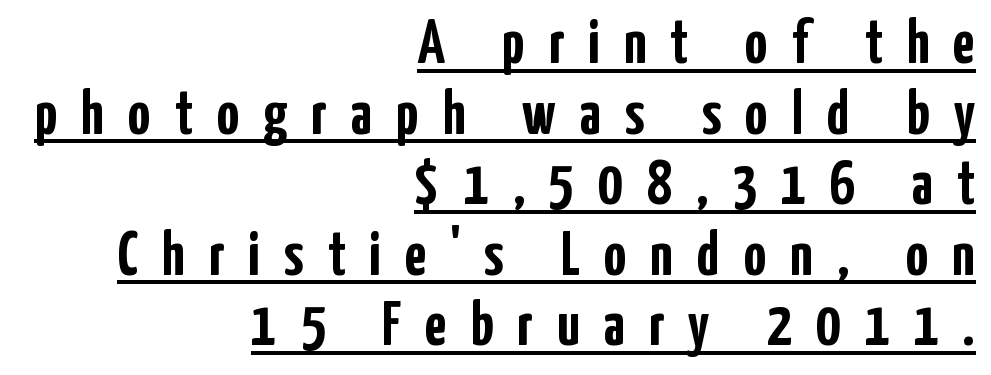
{"serif": "no", "italic": "no", "bold": "yes", "weight": "semibold", "width": "condensed", "stroke_contrast": "low", "x_height": "medium", "monospaced": "no", "underline": "yes", "align": "right", "line_spacing": "tight", "line_spacing_ratio": 1.12, "letter_spacing": "wide", "letter_spacing_em": 0.38, "glyph_px": 63}
